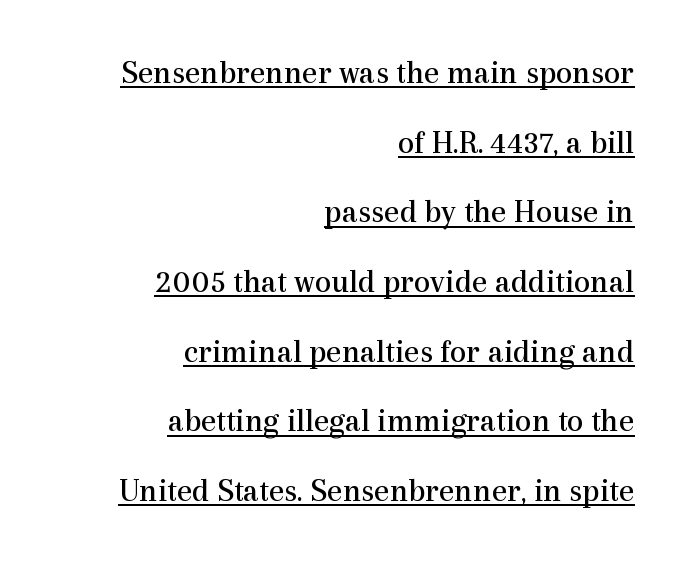
{"serif": "yes", "italic": "no", "bold": "no", "weight": "regular", "width": "normal", "x_height": "medium", "monospaced": "no", "underline": "yes", "align": "right", "line_spacing": "loose", "line_spacing_ratio": 2.11, "letter_spacing": "normal", "letter_spacing_em": 0.0, "glyph_px": 33}
